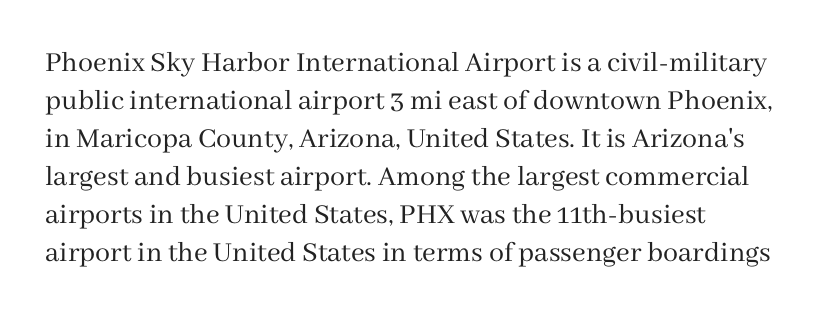
{"serif": "yes", "italic": "no", "bold": "no", "weight": "regular", "width": "normal", "stroke_contrast": "medium", "x_height": "medium", "monospaced": "no", "underline": "no", "align": "left", "line_spacing": "normal", "line_spacing_ratio": 1.27, "letter_spacing": "normal", "letter_spacing_em": 0.0, "glyph_px": 30}
